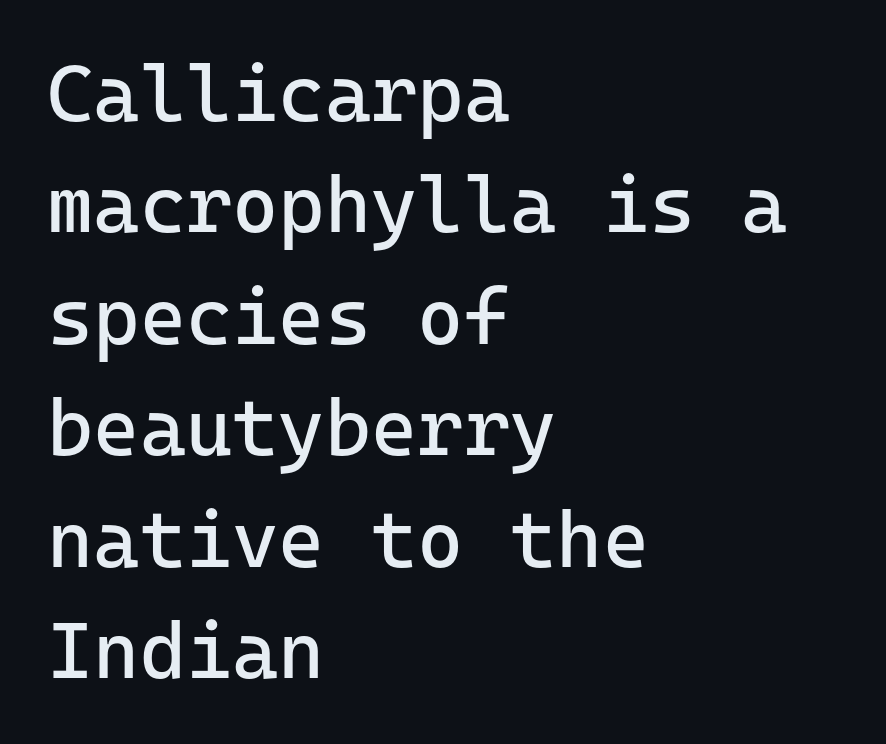
Q: Is the text bold? A: No.
Q: Is the text italic (slanted)? A: No, it is upright.
Q: Is the typeface a serif or a sans-serif typeface? A: Sans-serif.
Q: Is the text underlined? A: No.
Q: How is the paragraph aligned? A: Left-aligned.
Q: Is the spacing between letters normal or unusually wide? A: Normal.
Q: Is the spacing between lines tight, normal or loose? A: Normal.
Q: Width (condensed, normal, or wide)? A: Normal.
Q: Stroke contrast? A: Low.
Q: x-height? A: Medium.
Q: Monospaced? A: Yes.
